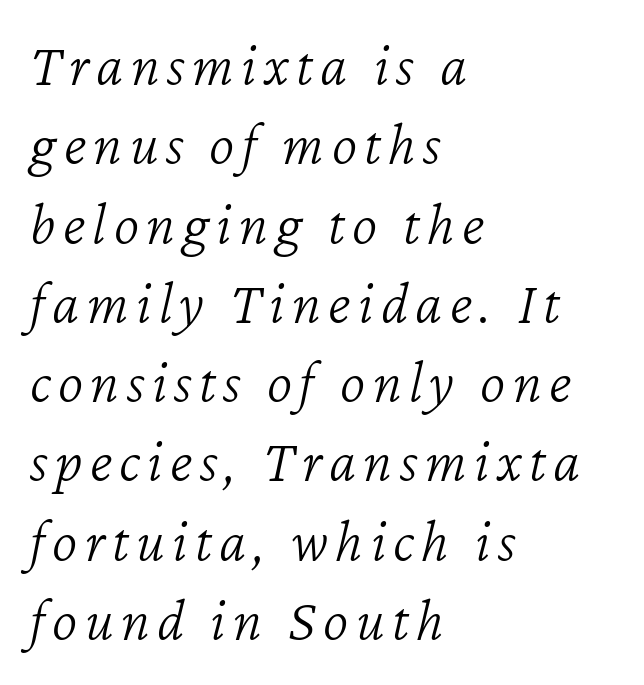
The image shows 61 px light type, italic (leaning right); set left-aligned, normal line spacing (1.3x), not underlined; low stroke contrast and a medium x-height.
